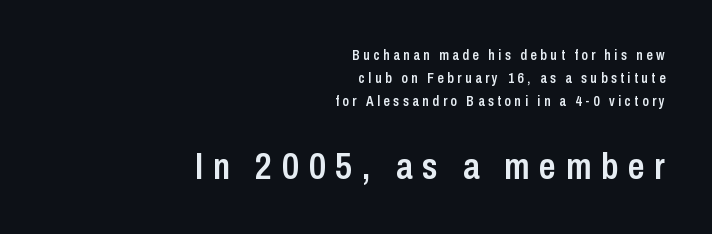
Think of a printed novel: that variable character pitch is what you see here. The vertical gap from one line to the next is medium. Unlike a traditional serif, this face leaves its strokes unadorned. You could only call the tracking loose — the letters float apart. Which chunk is bigger? The second one — the bottom block dwarfs the top. Casual observation: everything's shoved over to the right.
